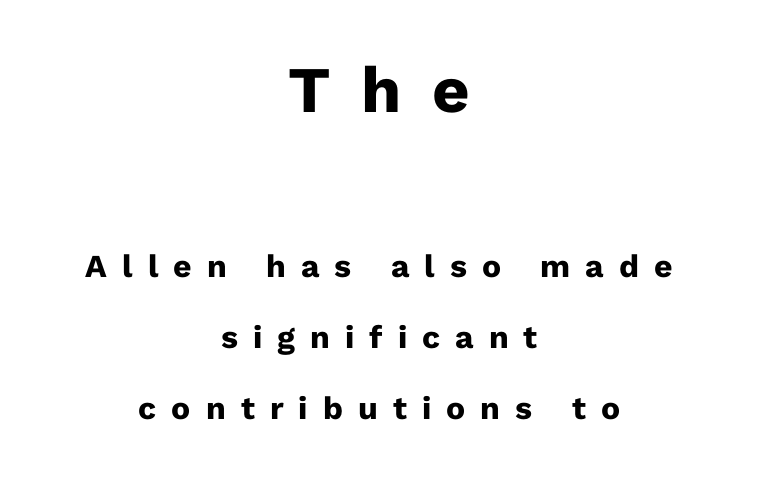
The image shows 65 px heavy sans-serif type, upright; set centered, loose line spacing (2.22x), unusually wide letter spacing (+0.47 em), not underlined; the first (top) block is 2.03x larger; low stroke contrast and a medium x-height.
